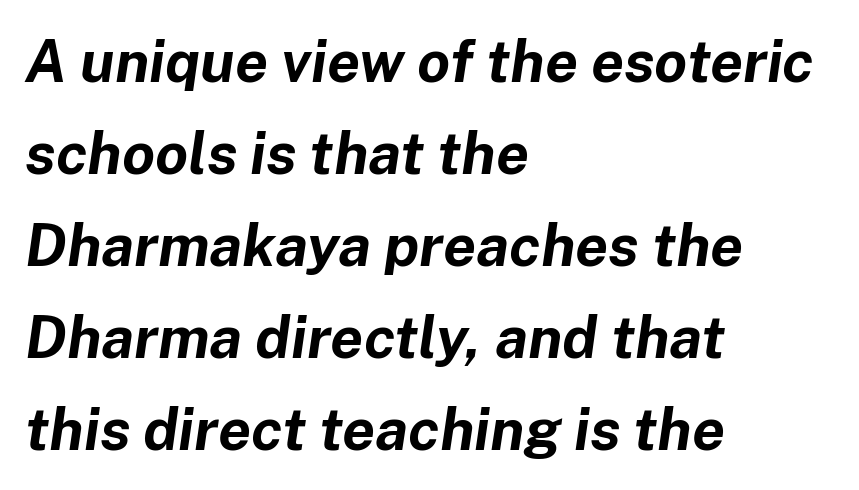
Q: Is the text bold? A: Yes.
Q: Is the text italic (slanted)? A: Yes, it leans right by about 8 degrees.
Q: Is the text underlined? A: No.
Q: How is the paragraph aligned? A: Left-aligned.
Q: Is the spacing between letters normal or unusually wide? A: Normal.
Q: Is the spacing between lines tight, normal or loose? A: Normal.
Q: Width (condensed, normal, or wide)? A: Normal.
Q: Stroke contrast? A: Low.
Q: x-height? A: Medium.
Q: Monospaced? A: No.
